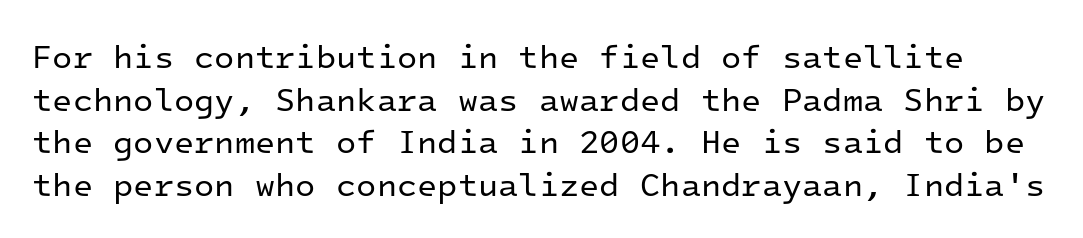
{"serif": "no", "italic": "no", "bold": "no", "weight": "regular", "width": "normal", "stroke_contrast": "low", "x_height": "medium", "monospaced": "yes", "underline": "no", "line_spacing": "normal", "line_spacing_ratio": 1.29, "letter_spacing": "normal", "letter_spacing_em": 0.0, "glyph_px": 33}
